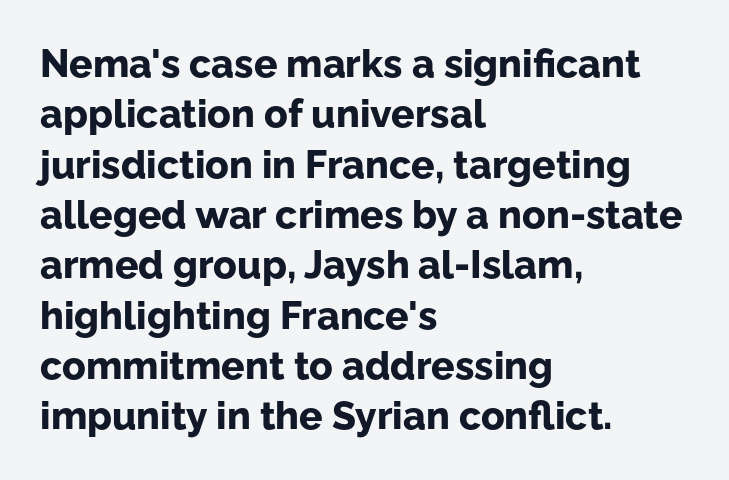
The words here are not underlined. In terms of leading, this rendering sits right in the middle. Nope, no serifs anywhere on these letters. The line texture is even and compact thanks to regular tracking. Typesetter's note: full bold, strokes at maximum text heaviness.
